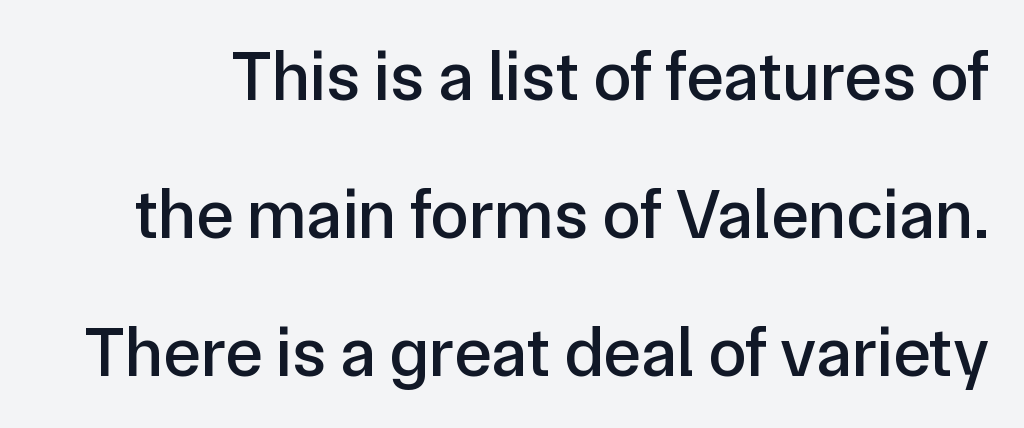
The image shows 70 px sans-serif type, upright; set loose line spacing (1.97x), normal letter spacing, not underlined; low stroke contrast and a medium x-height.
